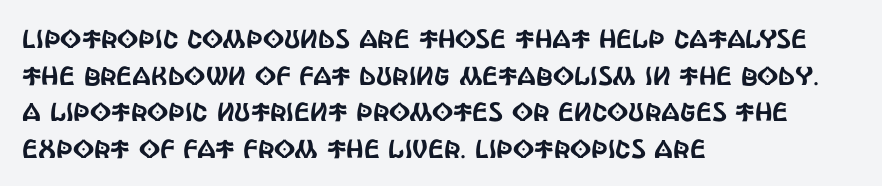
Here the glyphs are tracked normally, forming tight word shapes. Upright lettering throughout. Underline: absent. The lines are quadded left.
